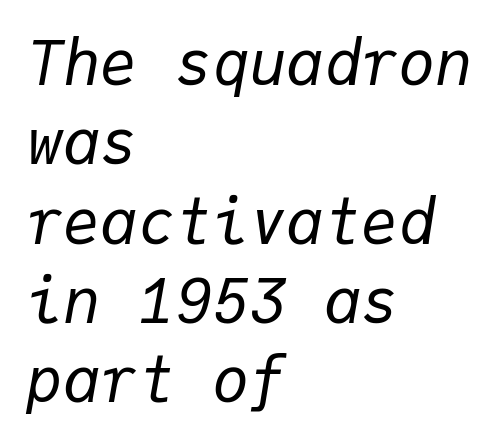
Is this a heavy cut? Hardly; it is regular or lighter. Quick note: italic. Does the leading feel generous? No, just average. Where is the straight margin? On the left.
